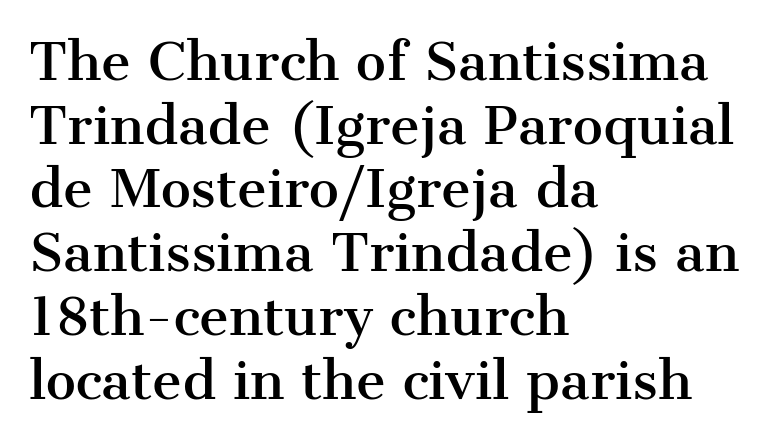
{"serif": "yes", "italic": "no", "width": "normal", "stroke_contrast": "medium", "x_height": "medium", "monospaced": "no", "underline": "no", "align": "left", "line_spacing": "normal", "line_spacing_ratio": 1.25, "letter_spacing": "normal", "letter_spacing_em": 0.0, "glyph_px": 51}
